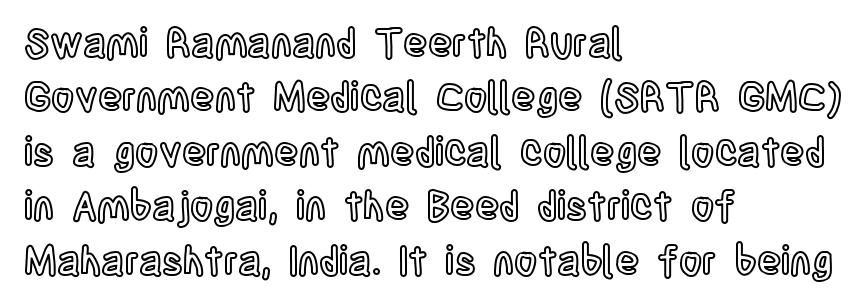
The image shows 40 px condensed type, upright; set left-aligned, normal line spacing (1.36x), normal letter spacing, not underlined; a large x-height.
